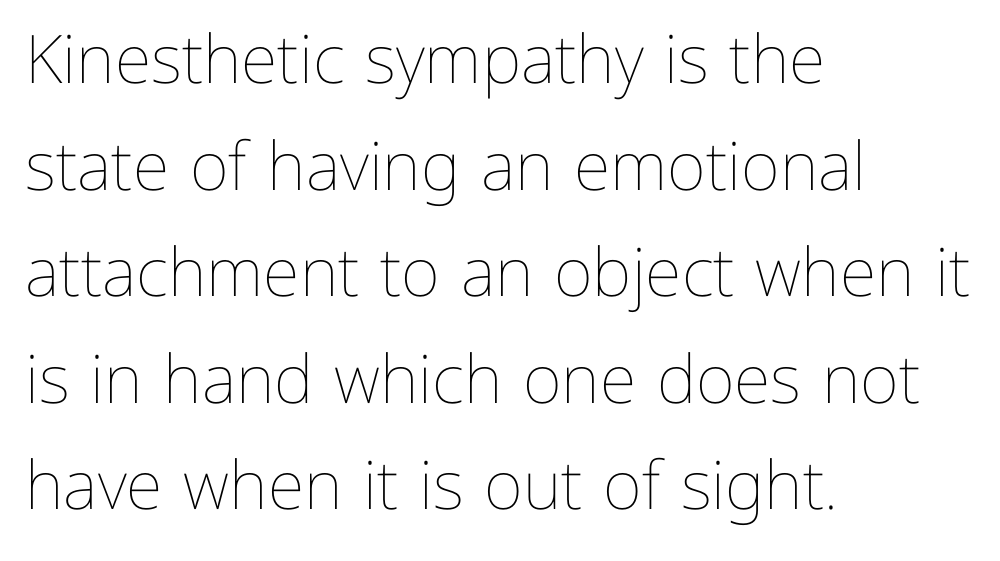
The image shows 67 px thin type, upright; set left-aligned, normal line spacing (1.59x), normal letter spacing, not underlined; low stroke contrast and a medium x-height.
